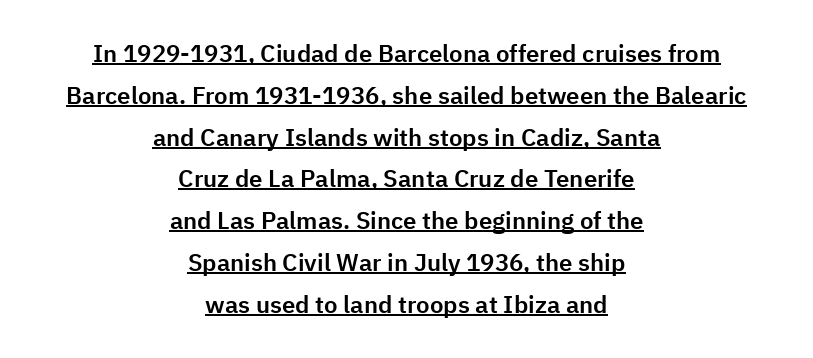
Q: Is the text italic (slanted)? A: No, it is upright.
Q: Is the text underlined? A: Yes.
Q: How is the paragraph aligned? A: Centered.
Q: Is the spacing between letters normal or unusually wide? A: Normal.
